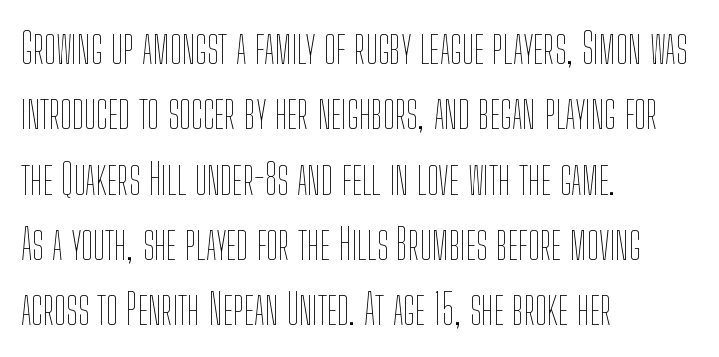
Q: Is the text bold? A: No.
Q: Is the text italic (slanted)? A: No, it is upright.
Q: Is the text underlined? A: No.
Q: How is the paragraph aligned? A: Left-aligned.
Q: Is the spacing between letters normal or unusually wide? A: Normal.
Q: Is the spacing between lines tight, normal or loose? A: Normal.
Q: Width (condensed, normal, or wide)? A: Condensed.
Q: Stroke contrast? A: Low.
Q: x-height? A: Medium.
Q: Monospaced? A: No.
